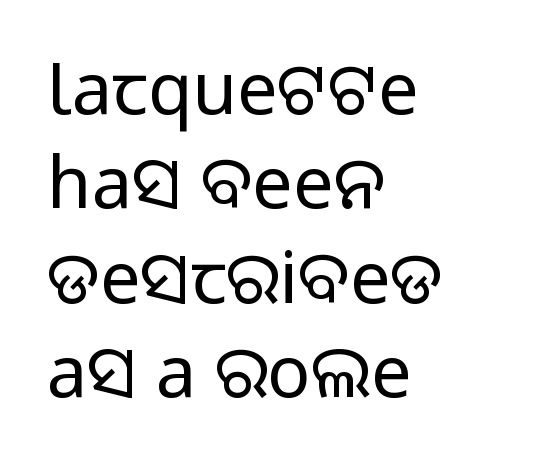
Decoration check: the copy has no underline. The face looks like a standard text weight, possibly lighter. Characters follow at the spacing the type designer built in. Line spacing here is normal. Type style note: lacks serifs.
